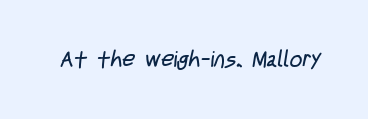
Q: Is the text bold? A: No.
Q: Is the text underlined? A: No.
Q: Is the spacing between letters normal or unusually wide? A: Normal.
